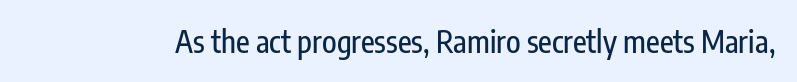
{"serif": "no", "italic": "no", "width": "condensed", "stroke_contrast": "low", "x_height": "medium", "monospaced": "no", "underline": "no", "letter_spacing": "normal", "letter_spacing_em": 0.0, "glyph_px": 30}
